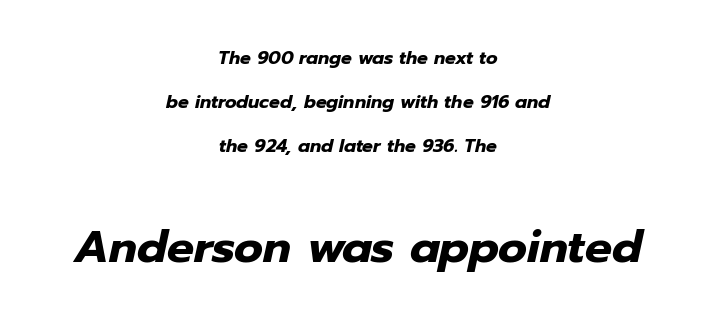
{"italic": "yes", "lean": "right", "slant_degrees": 12, "bold": "yes", "weight": "heavy", "width": "normal", "stroke_contrast": "low", "x_height": "medium", "monospaced": "no", "underline": "no", "align": "center", "line_spacing": "loose", "line_spacing_ratio": 2.44, "letter_spacing": "normal", "letter_spacing_em": 0.0, "larger_block": "second", "size_ratio": 2.5, "glyph_px": 45}
